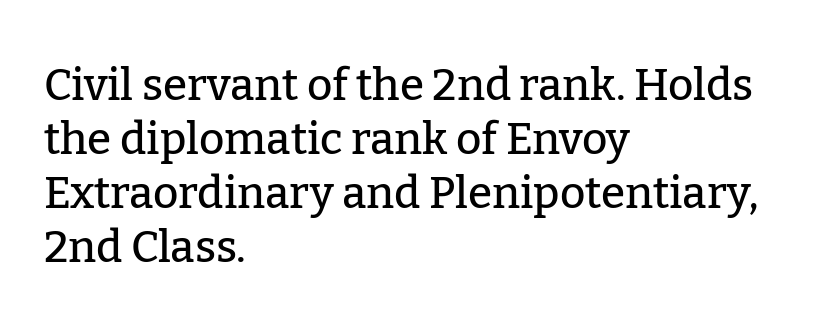
The image shows 44 px serif type, upright; set left-aligned, line spacing 1.23x, normal letter spacing, not underlined; low stroke contrast and a medium x-height.
